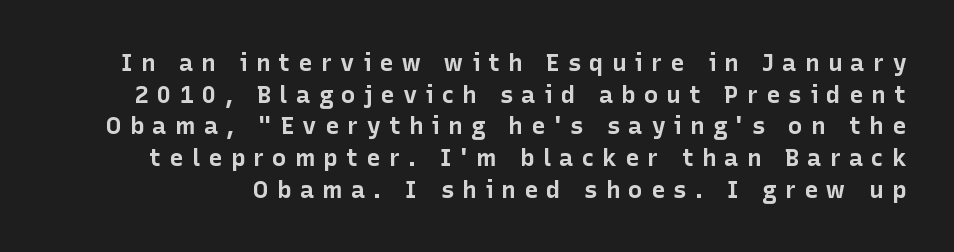
The image shows 24 px bold type, upright; set normal line spacing (1.32x), unusually wide letter spacing (+0.34 em), not underlined.
